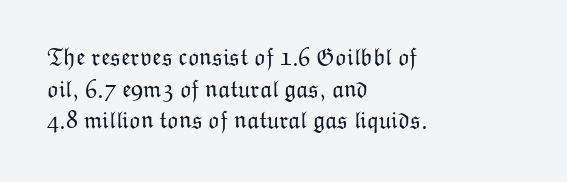
Leftover space on each line is placed entirely after the last word. The typesetting does not lean heavy: it is not bold. Honestly, the letter spacing is just normal — you wouldn't notice it. Underline: absent. If you drew a line through each stem, it would be perfectly vertical.
